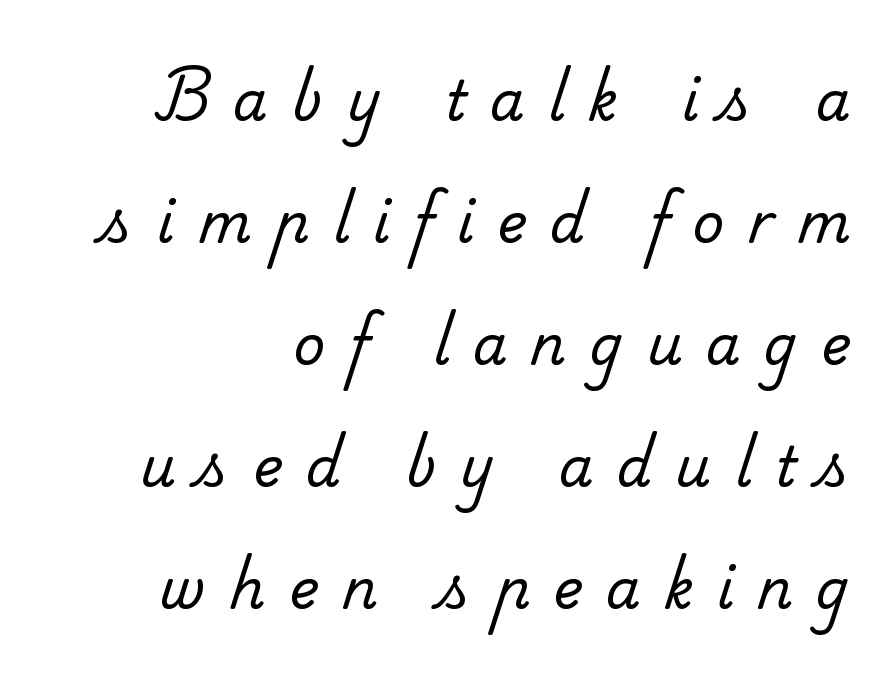
The image shows 55 px regular-weight serif type; set loose line spacing (2.22x), unusually wide letter spacing (+0.43 em), not underlined; low stroke contrast and a small x-height.
